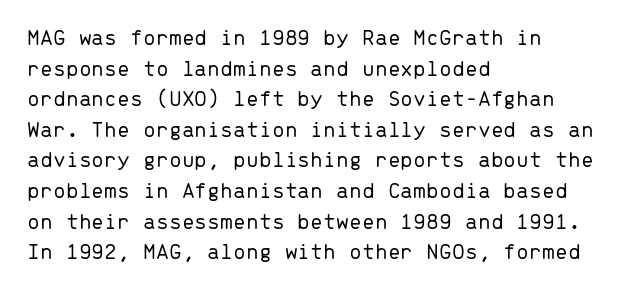
The image shows 23 px text type, upright; set left-aligned, normal line spacing (1.33x), normal letter spacing, not underlined.
